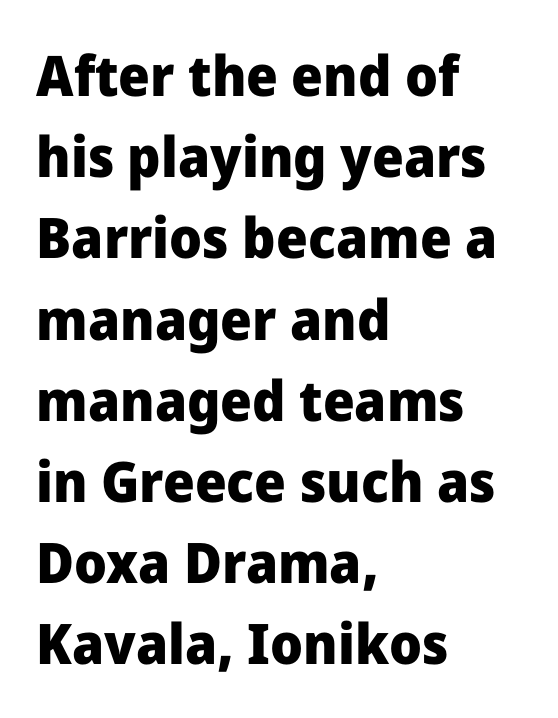
This sample is left-justified, so line endings fall wherever the words run out. Normally led — the rows are evenly, conventionally spaced. Each glyph is drawn with heavy, bold strokes. The font's upright variant was chosen for this text.
